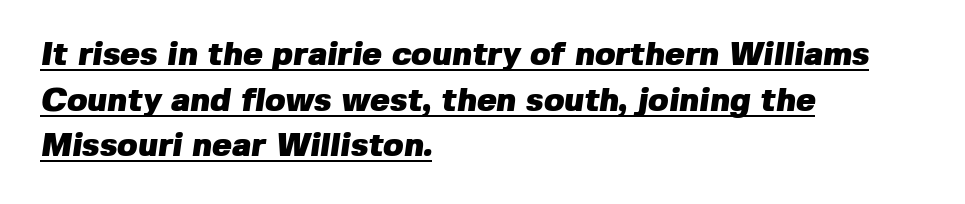
The image shows 33 px heavy sans-serif type; set left-aligned, normal line spacing (1.38x), normal letter spacing, underlined; low stroke contrast and a medium x-height.
